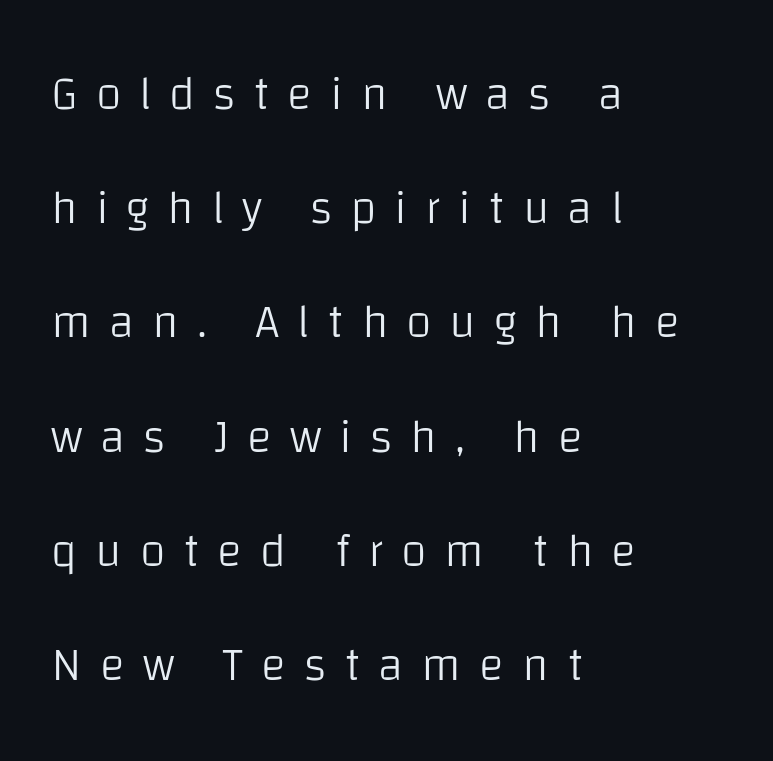
The image shows 47 px light sans-serif type, upright; set left-aligned, loose line spacing (2.43x), unusually wide letter spacing (+0.38 em), not underlined; low stroke contrast and a large x-height.
